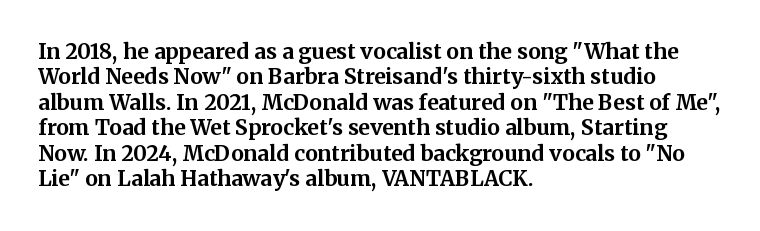
Q: Is the text bold? A: Yes.
Q: Is the text italic (slanted)? A: No, it is upright.
Q: Is the text underlined? A: No.
Q: How is the paragraph aligned? A: Left-aligned.
Q: Is the spacing between letters normal or unusually wide? A: Normal.
